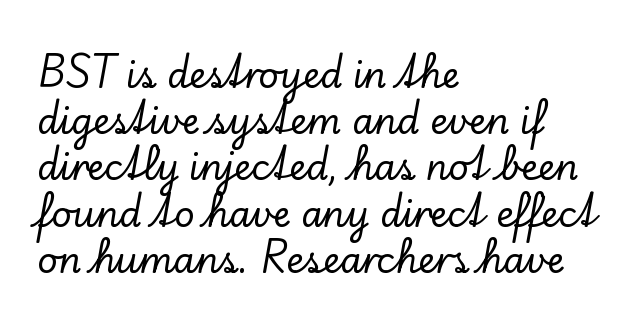
{"serif": "yes", "width": "normal", "stroke_contrast": "low", "x_height": "small", "monospaced": "no", "underline": "no", "align": "left", "line_spacing": "normal", "line_spacing_ratio": 1.32, "letter_spacing": "normal", "letter_spacing_em": 0.0, "glyph_px": 35}
